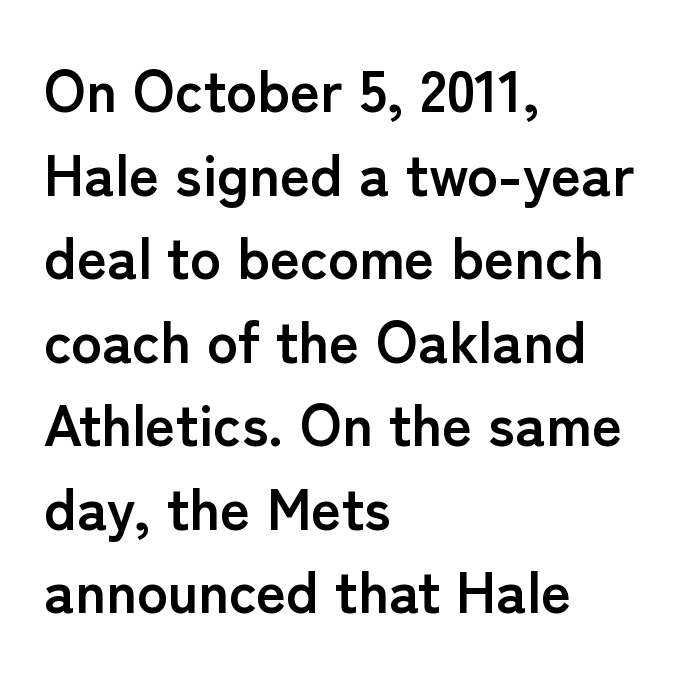
The face used here is proportionally spaced, like ordinary book or web type. Just letters on the line, the space beneath them empty. Observe the absence of serifs on each vertical stroke in this sample. Posture: straight, roman, zero tilt. Does the weight exceed regular? Yes, all the way to bold. Regular leading.
